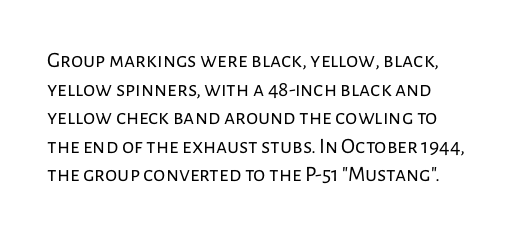
Q: Is the text bold? A: No.
Q: Is the text italic (slanted)? A: No, it is upright.
Q: Is the text underlined? A: No.
Q: Is the spacing between letters normal or unusually wide? A: Normal.
Q: Is the spacing between lines tight, normal or loose? A: Normal.
